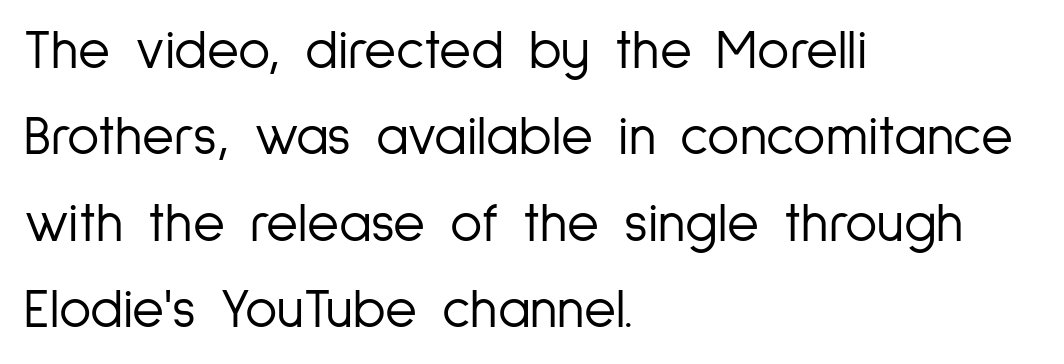
Q: Is the text bold? A: No.
Q: Is the text italic (slanted)? A: No, it is upright.
Q: Is the typeface a serif or a sans-serif typeface? A: Sans-serif.
Q: Is the text underlined? A: No.
Q: How is the paragraph aligned? A: Left-aligned.
Q: Is the spacing between letters normal or unusually wide? A: Normal.
Q: Is the spacing between lines tight, normal or loose? A: Normal.
Q: Width (condensed, normal, or wide)? A: Condensed.
Q: Stroke contrast? A: Low.
Q: x-height? A: Medium.
Q: Monospaced? A: No.
